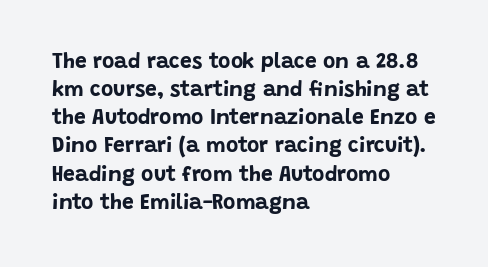
Q: Is the text bold? A: Yes.
Q: Is the text italic (slanted)? A: No, it is upright.
Q: Is the text underlined? A: No.
Q: How is the paragraph aligned? A: Left-aligned.
Q: Is the spacing between letters normal or unusually wide? A: Normal.
Q: Is the spacing between lines tight, normal or loose? A: Normal.
